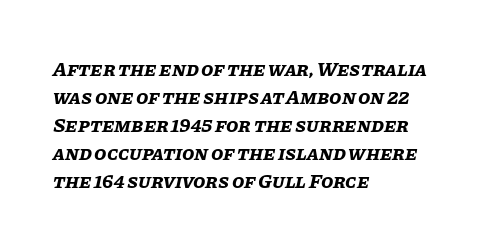
The image shows 20 px bold type, italic (leaning right); set left-aligned, normal line spacing (1.4x), normal letter spacing, not underlined.
